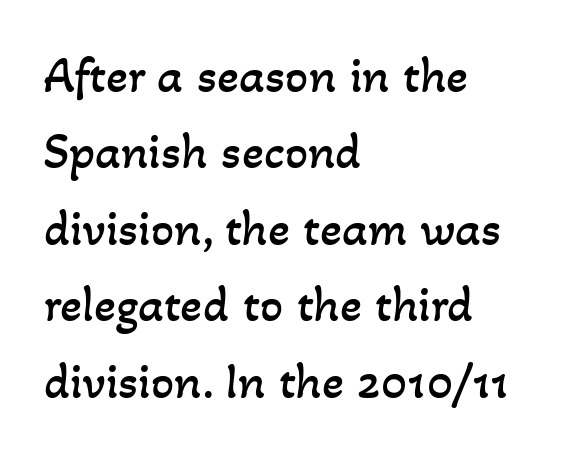
{"bold": "no", "weight": "regular", "width": "normal", "stroke_contrast": "low", "x_height": "small", "monospaced": "no", "underline": "no", "align": "left", "line_spacing": "normal", "line_spacing_ratio": 1.5, "letter_spacing": "normal", "letter_spacing_em": 0.0, "glyph_px": 51}
